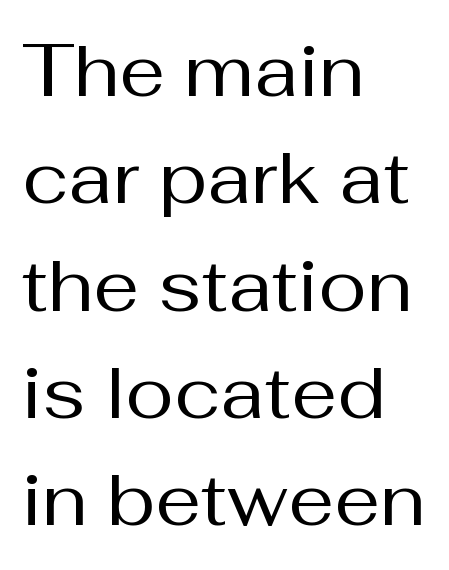
The image shows 73 px regular-weight sans-serif type, upright; set left-aligned, normal line spacing (1.47x), normal letter spacing, not underlined; medium stroke contrast and a medium x-height.
